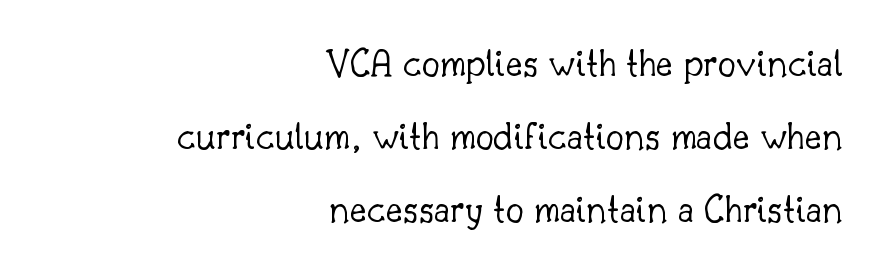
The image shows 41 px light type, upright; set right-aligned, line spacing 1.78x, normal letter spacing, not underlined; low stroke contrast and a small x-height.
